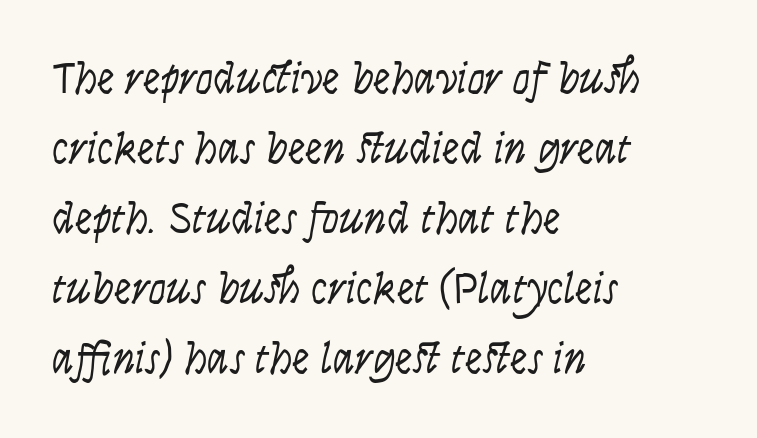
{"serif": "no", "bold": "no", "weight": "light", "width": "condensed", "stroke_contrast": "low", "x_height": "large", "monospaced": "no", "underline": "no", "align": "left", "line_spacing": "normal", "line_spacing_ratio": 1.59, "letter_spacing": "normal", "letter_spacing_em": 0.0, "glyph_px": 44}
